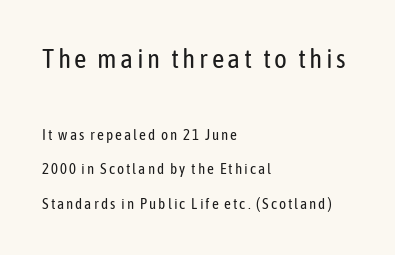
The image shows 27 px text type, upright; set left-aligned, loose line spacing (2.28x), not underlined; the first (top) block is 1.8x larger.
